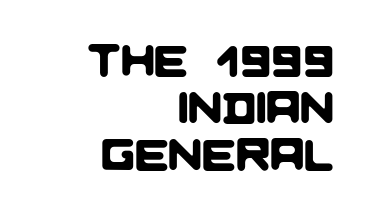
Line spacing here is tight. The tracking reads as untouched default to a designer's eye. To sum up the face: it is a sans, with no serifs. Is the block centered? No — it sits flush against the right margin. Bare-footed words on every line.
